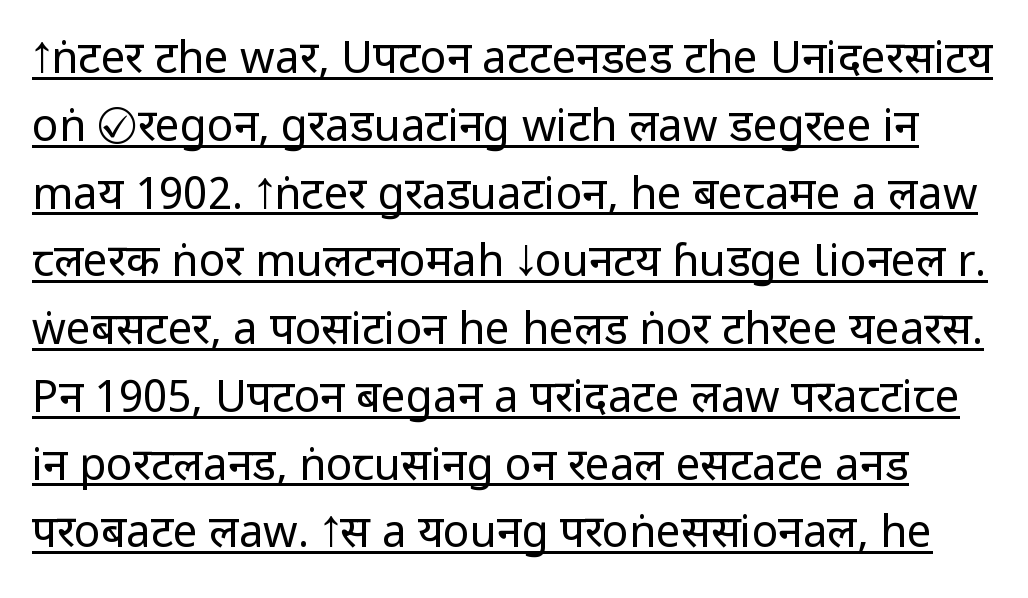
Decoration check: the copy is underlined. These lines were composed using upright roman letters. The designer went with a sans here, leaving each stem footless. What's the leading like? Ordinary, nothing unusual.
